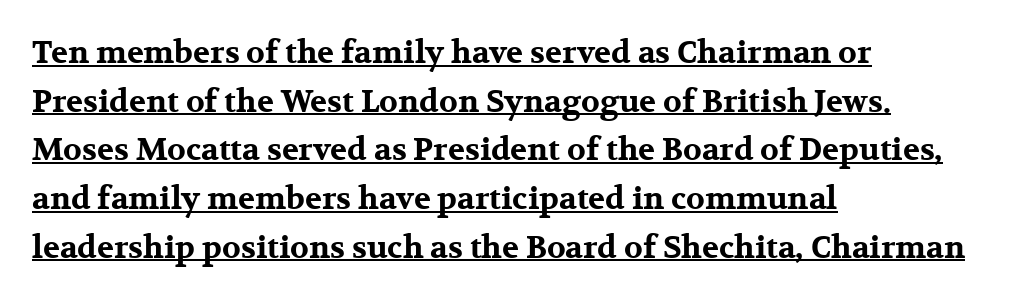
The image shows 31 px bold, wide serif type, upright; set left-aligned, normal line spacing (1.57x), normal letter spacing, underlined; medium stroke contrast and a medium x-height.
